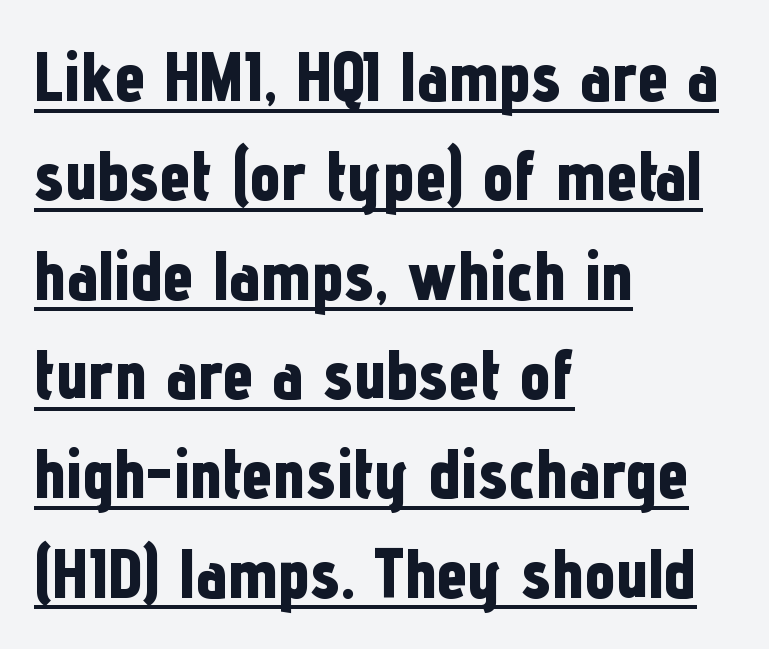
The image shows 69 px bold, condensed sans-serif type, upright; set left-aligned, normal line spacing (1.44x), normal letter spacing, underlined; low stroke contrast and a medium x-height.
